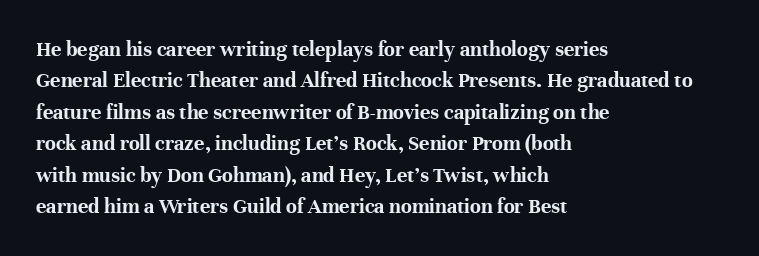
The image shows 22 px bold type, upright; set left-aligned, normal line spacing (1.43x), normal letter spacing, not underlined.
